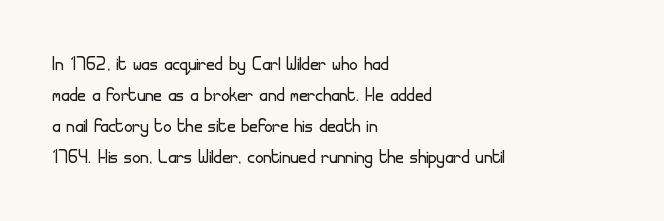
The image shows 23 px text type, upright; set left-aligned, normal line spacing (1.35x), normal letter spacing, not underlined.
